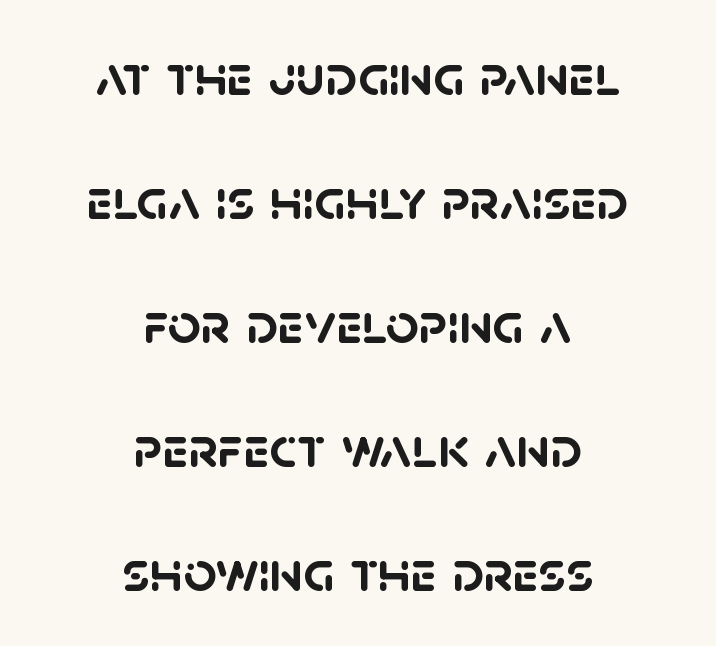
The image shows 58 px semibold sans-serif type; set centered, loose line spacing (2.14x), normal letter spacing, not underlined; low stroke contrast and a large x-height.
